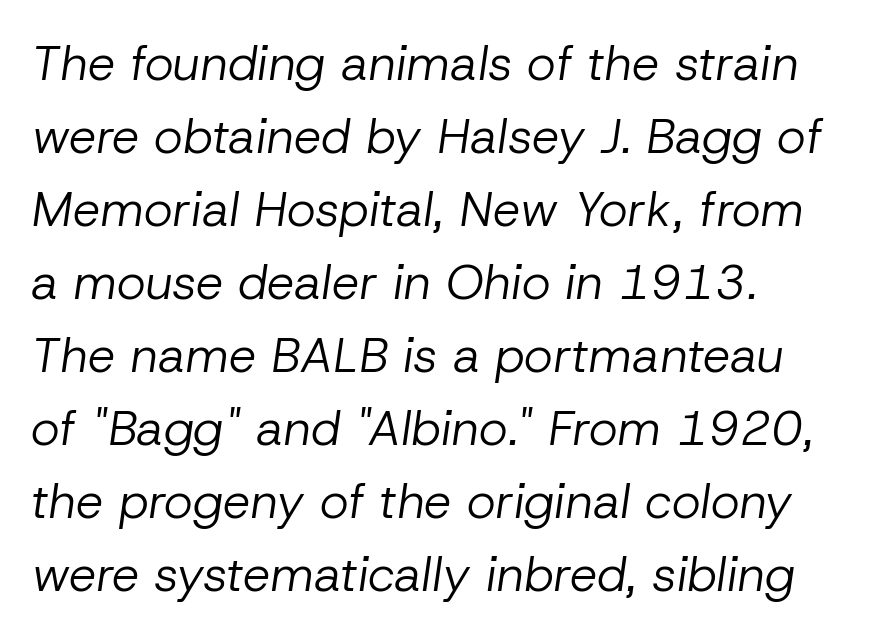
The string is rendered with underlining switched off. The gaps between neighbouring characters are ordinary and unremarkable. Compared with typical paragraphs, the rows here are spaced about the same. Compared with ordinary roman type, these characters are visibly tilted.
